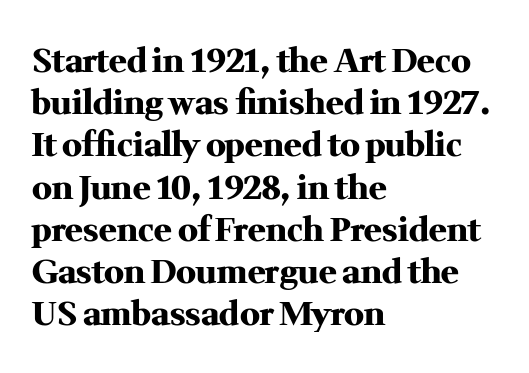
The image shows 33 px heavy serif type, upright; set left-aligned, normal line spacing (1.28x), normal letter spacing, not underlined; medium stroke contrast and a medium x-height.
